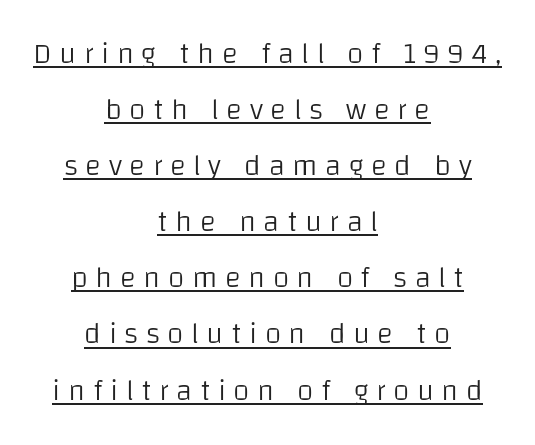
The image shows 30 px light sans-serif type, upright; set centered, line spacing 1.87x, unusually wide letter spacing (+0.25 em), underlined; low stroke contrast and a large x-height.
